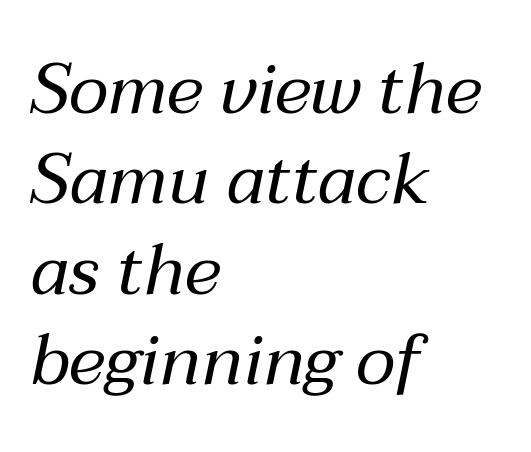
Q: Is the text bold? A: No.
Q: Is the text italic (slanted)? A: Yes, it leans right by about 12 degrees.
Q: Is the text underlined? A: No.
Q: How is the paragraph aligned? A: Left-aligned.
Q: Is the spacing between letters normal or unusually wide? A: Normal.
Q: Is the spacing between lines tight, normal or loose? A: Normal.
Q: Width (condensed, normal, or wide)? A: Normal.
Q: Stroke contrast? A: Medium.
Q: x-height? A: Medium.
Q: Monospaced? A: No.
